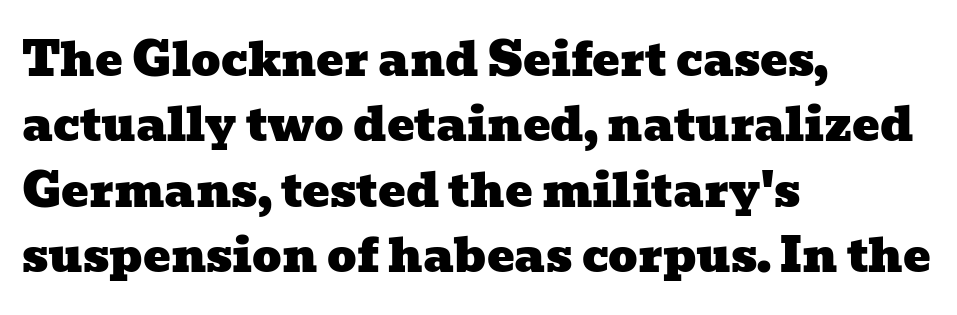
{"serif": "yes", "width": "wide", "stroke_contrast": "low", "x_height": "medium", "monospaced": "no", "underline": "no", "align": "left", "line_spacing": "normal", "line_spacing_ratio": 1.42, "letter_spacing": "normal", "letter_spacing_em": 0.0, "glyph_px": 46}
